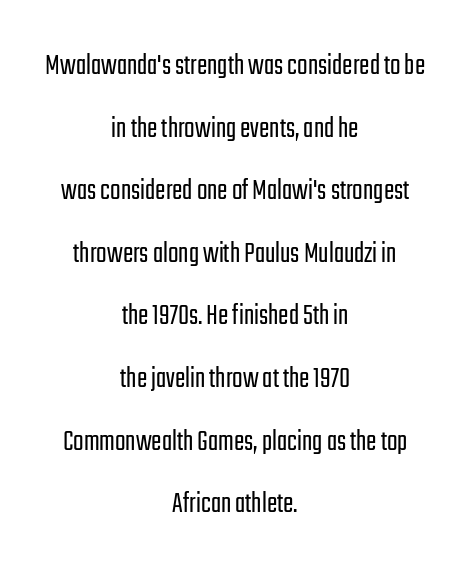
Q: Is the text bold? A: No.
Q: Is the text italic (slanted)? A: No, it is upright.
Q: Is the typeface a serif or a sans-serif typeface? A: Sans-serif.
Q: Is the text underlined? A: No.
Q: How is the paragraph aligned? A: Centered.
Q: Is the spacing between letters normal or unusually wide? A: Normal.
Q: Is the spacing between lines tight, normal or loose? A: Loose.
Q: Width (condensed, normal, or wide)? A: Condensed.
Q: Stroke contrast? A: Low.
Q: x-height? A: Medium.
Q: Monospaced? A: No.
